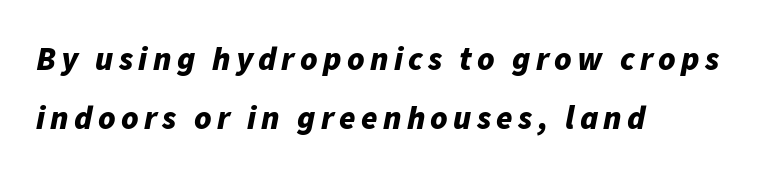
{"italic": "yes", "lean": "right", "slant_degrees": 11, "bold": "yes", "weight": "bold", "width": "normal", "stroke_contrast": "low", "x_height": "medium", "monospaced": "no", "underline": "no", "align": "left", "line_spacing_ratio": 1.78, "glyph_px": 33}
